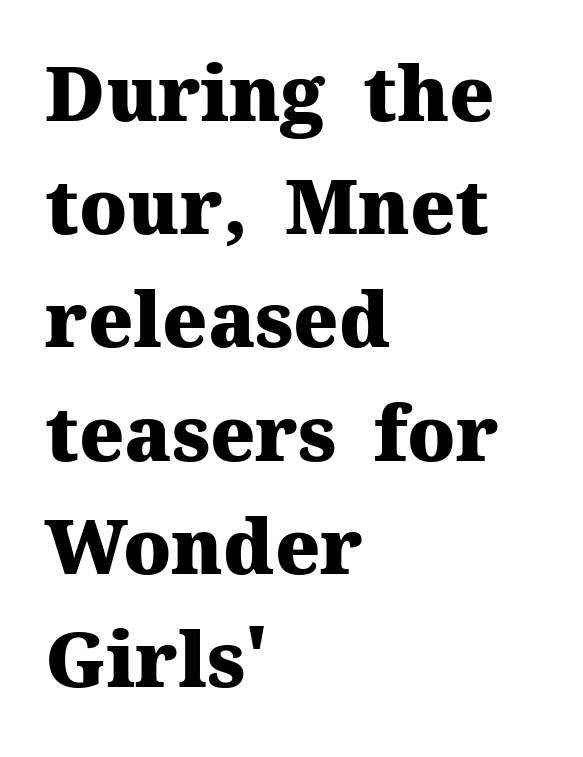
Compared with a centered layout, this one pins lines to the left instead. What stands out about the letter spacing? Nothing — it is the standard amount. Serifs: yes, visible at the terminals of the letterforms. Rows of type keep a routine distance in the vertical direction. Descenders are the only things crossing below the line. The font's upright variant was chosen for this text.
